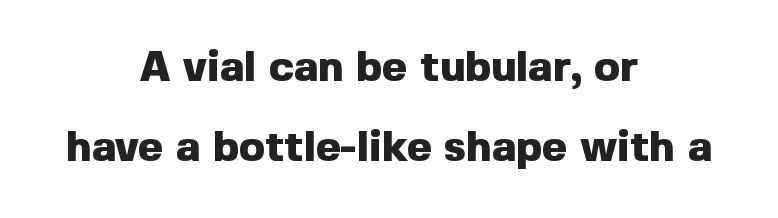
The image shows 43 px heavy sans-serif type, upright; set centered, line spacing 1.86x, normal letter spacing, not underlined; a medium x-height.
